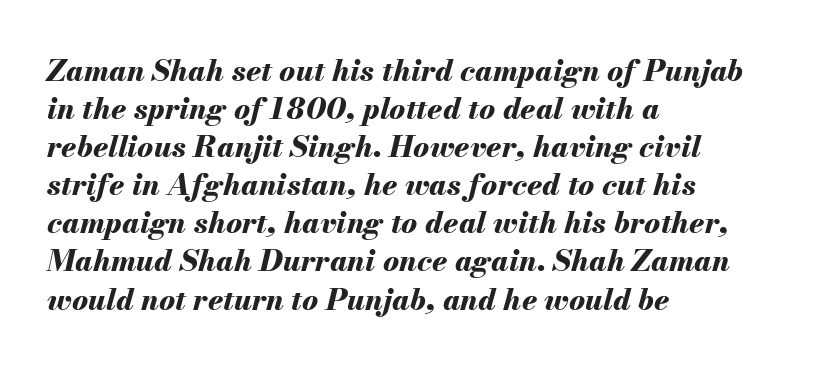
Q: Is the text bold? A: Yes.
Q: Is the text italic (slanted)? A: Yes, it leans right by about 13 degrees.
Q: Is the text underlined? A: No.
Q: How is the paragraph aligned? A: Left-aligned.
Q: Is the spacing between letters normal or unusually wide? A: Normal.
Q: Is the spacing between lines tight, normal or loose? A: Normal.
Q: Width (condensed, normal, or wide)? A: Normal.
Q: Stroke contrast? A: Medium.
Q: x-height? A: Small.
Q: Monospaced? A: No.
